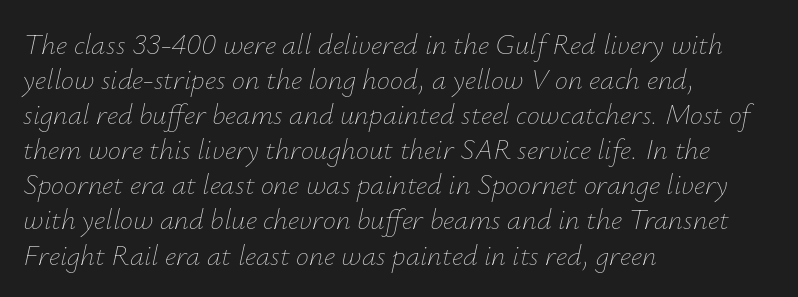
The image shows 29 px thin type, italic (leaning right); set left-aligned, line spacing 1.21x, normal letter spacing, not underlined; low stroke contrast and a small x-height.
